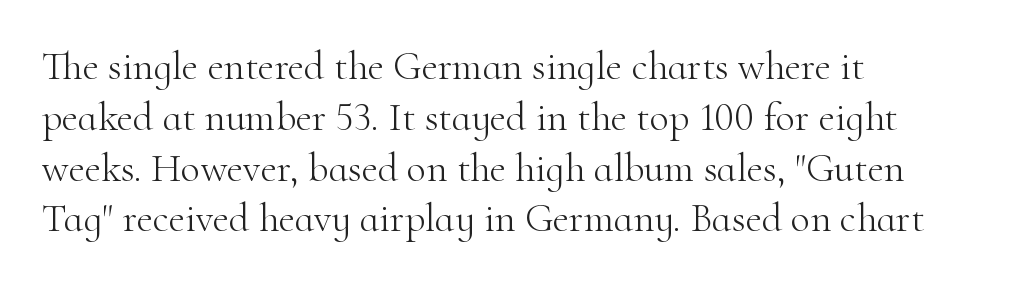
{"serif": "yes", "italic": "no", "bold": "no", "weight": "light", "width": "normal", "stroke_contrast": "high", "x_height": "small", "monospaced": "no", "underline": "no", "align": "left", "line_spacing": "normal", "line_spacing_ratio": 1.27, "letter_spacing": "normal", "letter_spacing_em": 0.0, "glyph_px": 40}
